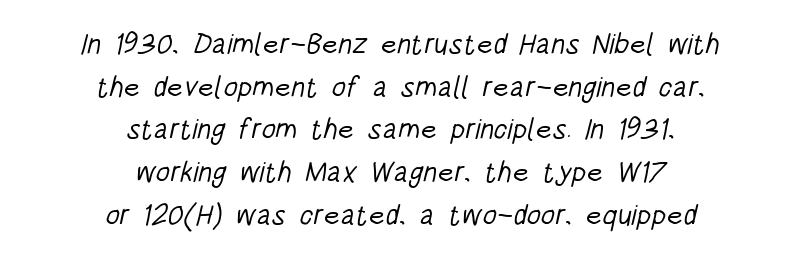
The image shows 29 px light, condensed sans-serif type; set centered, normal line spacing (1.47x), normal letter spacing, not underlined; low stroke contrast and a large x-height.
